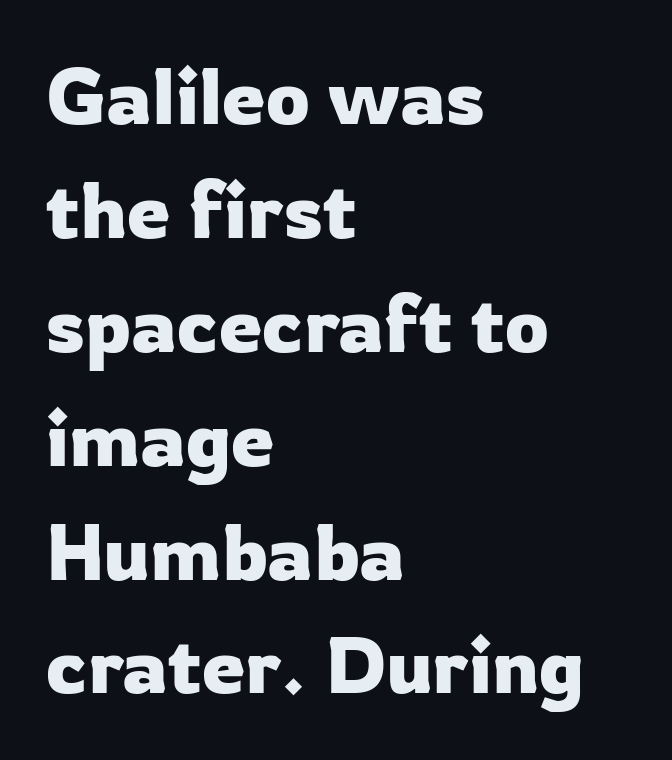
Q: Is the text italic (slanted)? A: No, it is upright.
Q: Is the typeface a serif or a sans-serif typeface? A: Sans-serif.
Q: Is the text underlined? A: No.
Q: How is the paragraph aligned? A: Left-aligned.
Q: Is the spacing between letters normal or unusually wide? A: Normal.
Q: Is the spacing between lines tight, normal or loose? A: Normal.
Q: Width (condensed, normal, or wide)? A: Normal.
Q: Stroke contrast? A: Low.
Q: x-height? A: Medium.
Q: Monospaced? A: No.
